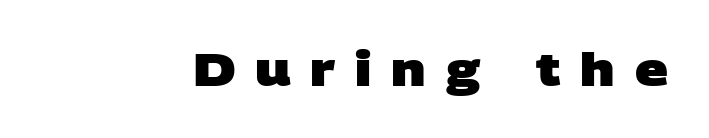
Q: Is the text bold? A: Yes.
Q: Is the typeface a serif or a sans-serif typeface? A: Sans-serif.
Q: Is the text underlined? A: No.
Q: Is the spacing between letters normal or unusually wide? A: Unusually wide.
Q: Width (condensed, normal, or wide)? A: Wide.
Q: Stroke contrast? A: Low.
Q: x-height? A: Large.
Q: Monospaced? A: No.
